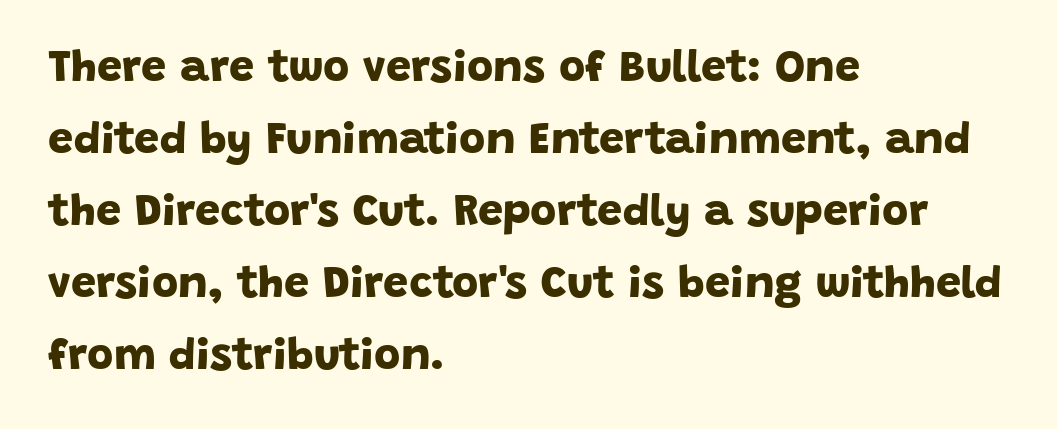
{"serif": "no", "bold": "yes", "weight": "bold", "width": "normal", "stroke_contrast": "low", "x_height": "large", "monospaced": "no", "underline": "no", "align": "left", "line_spacing": "normal", "line_spacing_ratio": 1.6, "letter_spacing": "normal", "letter_spacing_em": 0.0, "glyph_px": 45}
